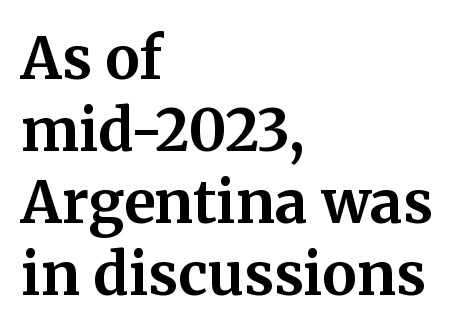
Are there feet on the stems? There are — it's a serif. Character widths vary here, with narrow letters taking less room than wide ones. Every stem runs plumb, perpendicular to the baseline. Strokes here are thick enough to call this a true bold. The text block is weighted toward the left margin, trailing off unevenly rightward. Decoration check: the copy has no underline.
